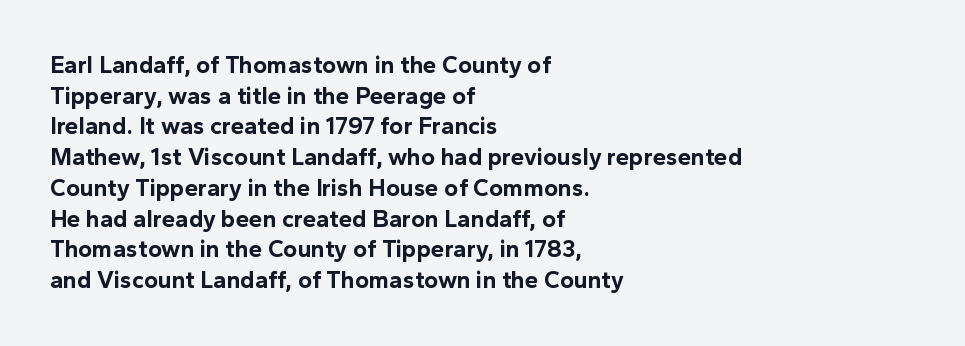
Summary of weight: heavy, a full bold. Tracking value appears to be zero — textbook default spacing. No italicization has been applied; the sample stays upright. The words here are not underlined. A normal amount of white space separates one row of letters from the next.
